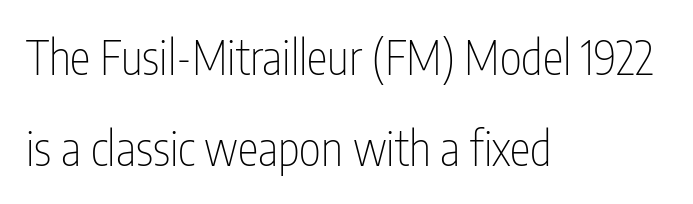
The image shows 47 px thin, condensed sans-serif type, upright; set left-aligned, loose line spacing (1.94x), normal letter spacing, not underlined; low stroke contrast and a medium x-height.
